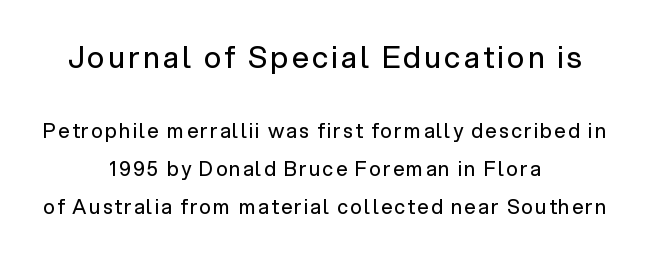
Q: Is the text bold? A: No.
Q: Is the text italic (slanted)? A: No, it is upright.
Q: Is the typeface a serif or a sans-serif typeface? A: Sans-serif.
Q: Is the text underlined? A: No.
Q: How is the paragraph aligned? A: Centered.
Q: Is the spacing between lines tight, normal or loose? A: Loose.
Q: Which block of text is set in a larger size, the first (top) or the second (bottom)? A: The first (top) one.
Q: Width (condensed, normal, or wide)? A: Normal.
Q: Stroke contrast? A: Low.
Q: x-height? A: Medium.
Q: Monospaced? A: No.
